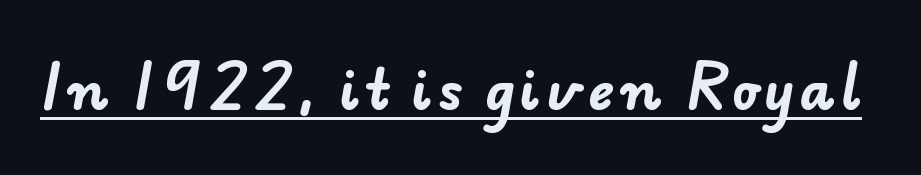
{"serif": "no", "bold": "yes", "weight": "bold", "width": "normal", "stroke_contrast": "low", "x_height": "small", "monospaced": "no", "underline": "yes", "glyph_px": 54}
